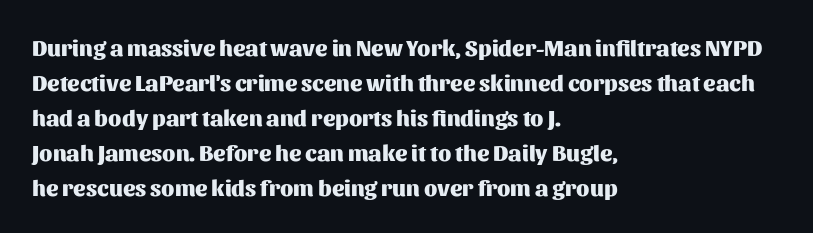
A normal amount of white space separates one row of letters from the next. The lines in this sample share a left origin and differ only in where they stop. Characters follow at the spacing the type designer built in. In terms of weight, the rendering is a true, heavy bold.
